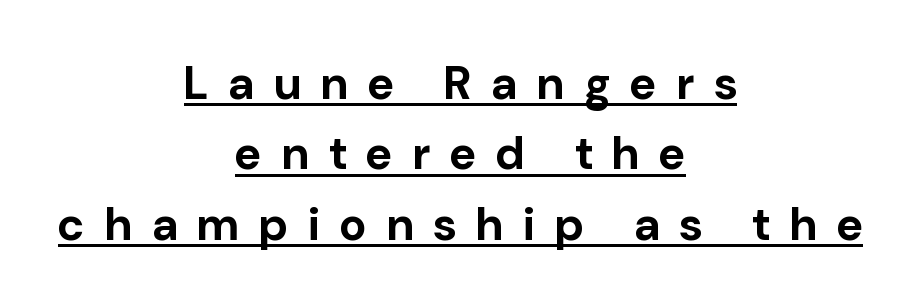
Caption: expanded tracking, letters set apart. To sum up the face: it is a sans, with no serifs. These lines are rendered in a variable-pitch font. Descenders here cross a horizontal rule under the line. Summary of weight: heavy, a full bold.
